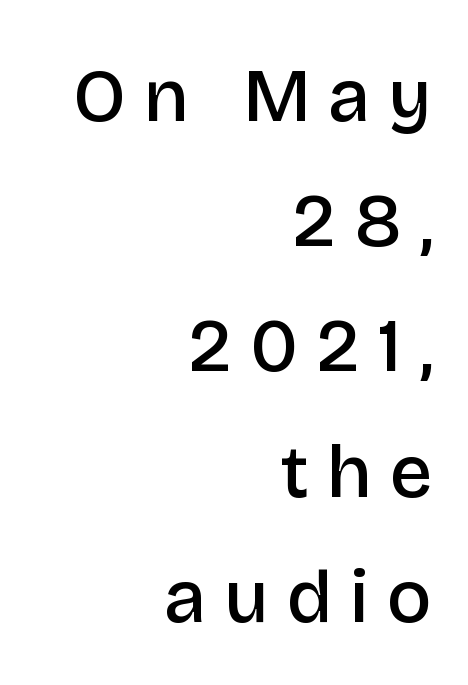
Weight check: semibold — heavier than regular, not quite bold. Spacing verdict: proportional, widths tailored to each character. Every stem runs plumb, perpendicular to the baseline. The rendering anchors every line to the right-hand side. Quick note: interline space is typical. I'd call this a sans setting — the letters go barefoot.
